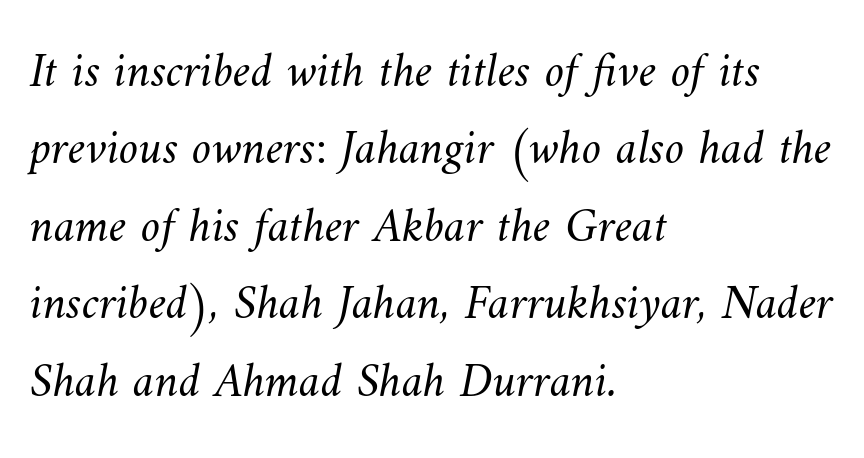
Caption: face not bold, strokes unweighted. The rag falls on the right side of this text block. How are the letters spaced? Ordinarily, with no added tracking. The rows are spaced the way most documents space them. Just letters on the line, the space beneath them empty.
